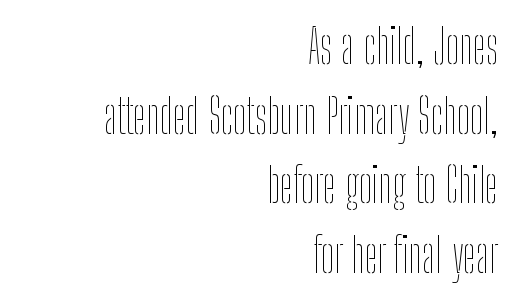
Q: Is the text bold? A: No.
Q: Is the text italic (slanted)? A: No, it is upright.
Q: Is the text underlined? A: No.
Q: How is the paragraph aligned? A: Right-aligned.
Q: Is the spacing between letters normal or unusually wide? A: Normal.
Q: Is the spacing between lines tight, normal or loose? A: Normal.
Q: Width (condensed, normal, or wide)? A: Condensed.
Q: Stroke contrast? A: Low.
Q: x-height? A: Medium.
Q: Monospaced? A: No.
